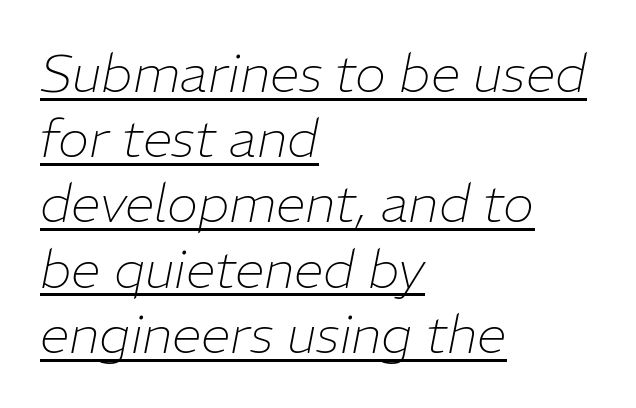
{"italic": "yes", "lean": "right", "slant_degrees": 11, "bold": "no", "weight": "thin", "width": "normal", "stroke_contrast": "low", "x_height": "medium", "monospaced": "no", "underline": "yes", "align": "left", "line_spacing_ratio": 1.23, "letter_spacing": "normal", "letter_spacing_em": 0.0, "glyph_px": 53}
